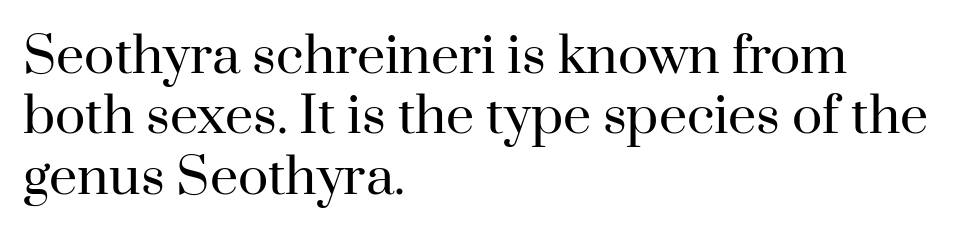
The image shows 50 px regular-weight serif type, upright; set left-aligned, line spacing 1.21x, normal letter spacing, not underlined; high stroke contrast and a small x-height.
